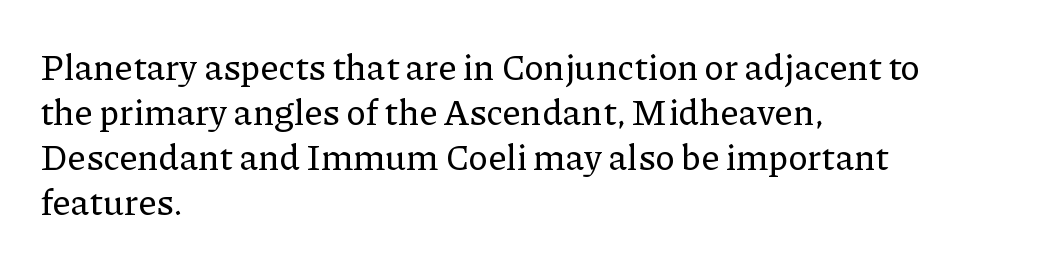
Q: Is the text italic (slanted)? A: No, it is upright.
Q: Is the typeface a serif or a sans-serif typeface? A: Serif.
Q: Is the text underlined? A: No.
Q: How is the paragraph aligned? A: Left-aligned.
Q: Is the spacing between letters normal or unusually wide? A: Normal.
Q: Is the spacing between lines tight, normal or loose? A: Normal.
Q: Width (condensed, normal, or wide)? A: Normal.
Q: Stroke contrast? A: Low.
Q: x-height? A: Medium.
Q: Monospaced? A: No.
